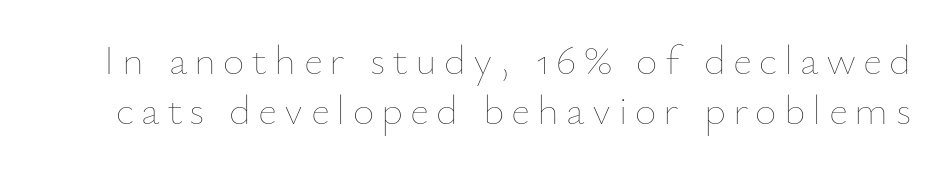
Quick note: not italic, upright. The baseline area is clear. The passage shown is typed in a proportional face where columns would drift. The weight tops out at a normal text grade.
